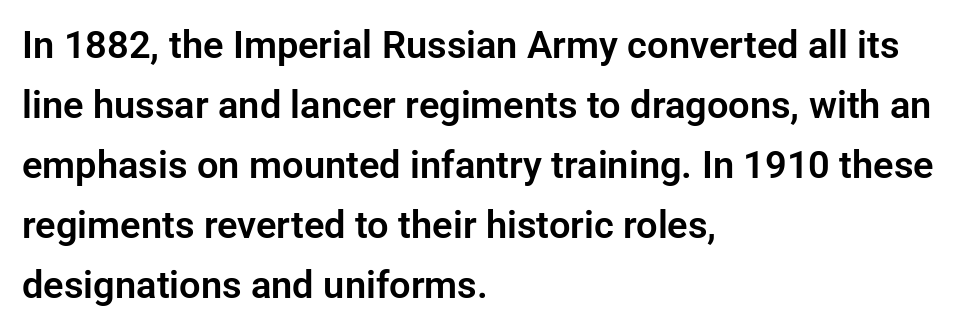
The image shows 38 px sans-serif type, upright; set left-aligned, normal line spacing (1.58x), normal letter spacing, not underlined; low stroke contrast and a medium x-height.
